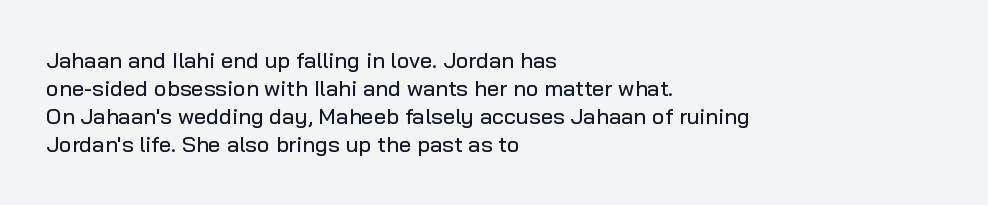
Style check: upright. Decoration check: the copy has no underline. The gaps between neighbouring characters are ordinary and unremarkable. This sample is left-justified, so line endings fall wherever the words run out. The rows are spaced the way most documents space them.
